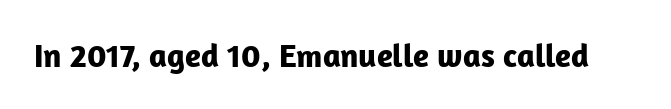
The image shows 33 px bold sans-serif type, upright; set normal letter spacing, not underlined; low stroke contrast and a medium x-height.
